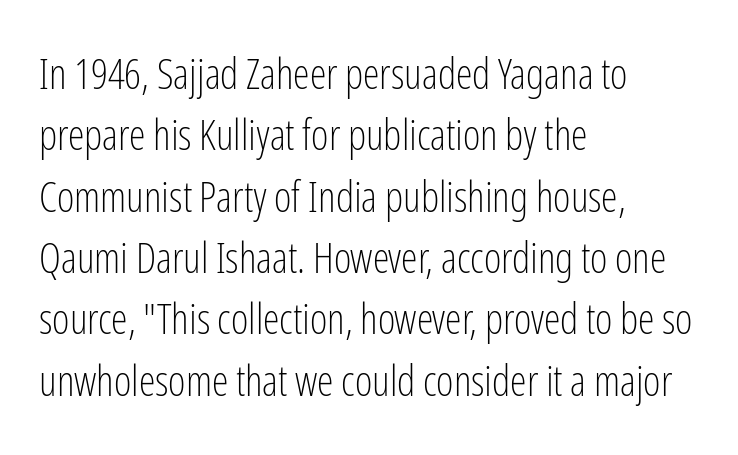
Q: Is the text bold? A: No.
Q: Is the text italic (slanted)? A: No, it is upright.
Q: Is the typeface a serif or a sans-serif typeface? A: Sans-serif.
Q: Is the text underlined? A: No.
Q: How is the paragraph aligned? A: Left-aligned.
Q: Is the spacing between letters normal or unusually wide? A: Normal.
Q: Is the spacing between lines tight, normal or loose? A: Normal.
Q: Width (condensed, normal, or wide)? A: Condensed.
Q: Stroke contrast? A: Low.
Q: x-height? A: Medium.
Q: Monospaced? A: No.
